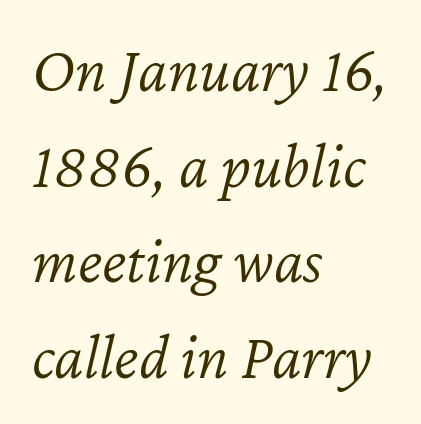
Q: Is the text bold? A: No.
Q: Is the text italic (slanted)? A: Yes, it leans right by about 12 degrees.
Q: Is the text underlined? A: No.
Q: How is the paragraph aligned? A: Left-aligned.
Q: Is the spacing between letters normal or unusually wide? A: Normal.
Q: Is the spacing between lines tight, normal or loose? A: Normal.
Q: Width (condensed, normal, or wide)? A: Normal.
Q: Stroke contrast? A: Low.
Q: x-height? A: Medium.
Q: Monospaced? A: No.
